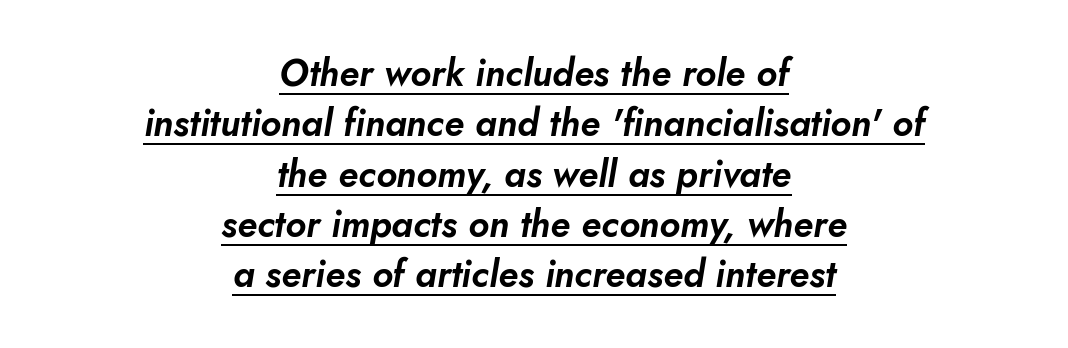
Leading: standard. The passage shown is typed in a proportional face where columns would drift. The face used here has a pronounced slope to its letters. What stands out about the letter spacing? Nothing — it is the standard amount.
